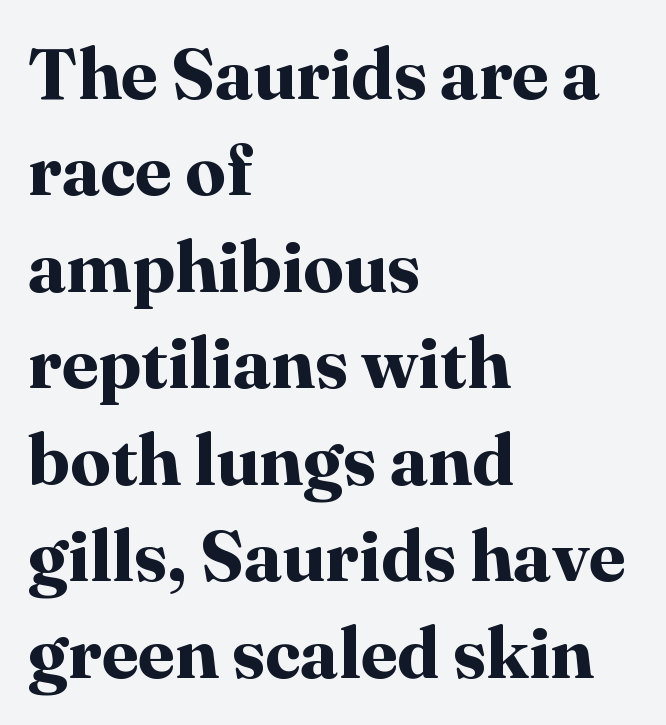
A typesetter would call this zero additional tracking. The ragged edge is on the right, which tells us the setting is flush left. Each new line begins a customary step beneath the previous one. In terms of posture, this sample is upright. A typesetter would call this proportional, since set widths differ per character. Summary of weight: heavy, a full bold.
